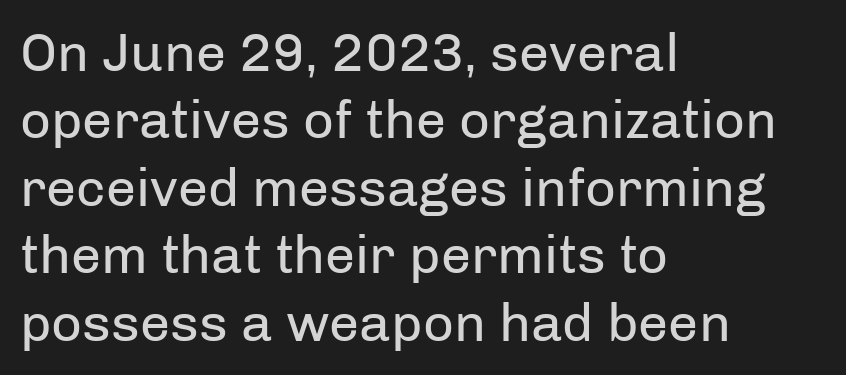
A light-to-regular cut is what we see here. Lines of text with bare space underneath. Nope, not italic — everything's standing straight. Examine the stroke ends and you'll find no serifs. The block of text has a typical density, with ordinary space between rows. A typesetter would call this zero additional tracking.
